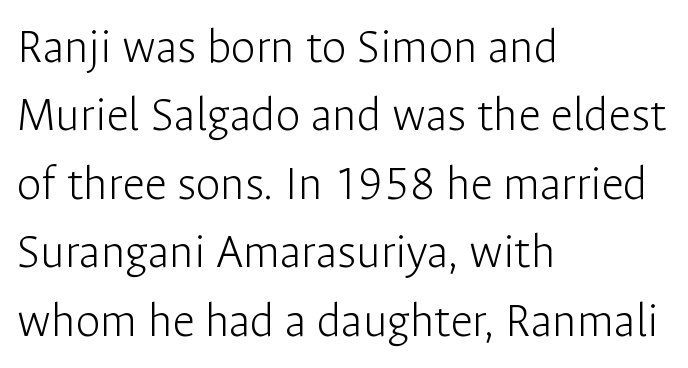
This rendering leaves character spacing at its baseline value. Bare-footed words on every line. Italic? Not at all — the glyphs are vertical. The typesetting does not lean heavy: it is not bold.
